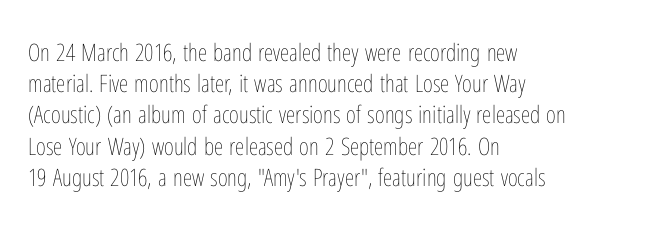
Q: Is the text bold? A: No.
Q: Is the text italic (slanted)? A: No, it is upright.
Q: Is the text underlined? A: No.
Q: How is the paragraph aligned? A: Left-aligned.
Q: Is the spacing between letters normal or unusually wide? A: Normal.
Q: Is the spacing between lines tight, normal or loose? A: Normal.
